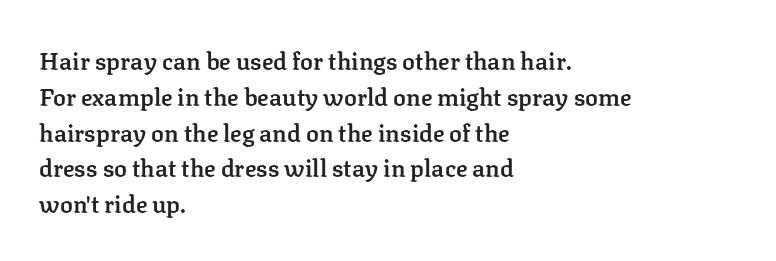
The image shows 24 px text type, upright; set left-aligned, normal line spacing (1.49x), normal letter spacing, not underlined.
